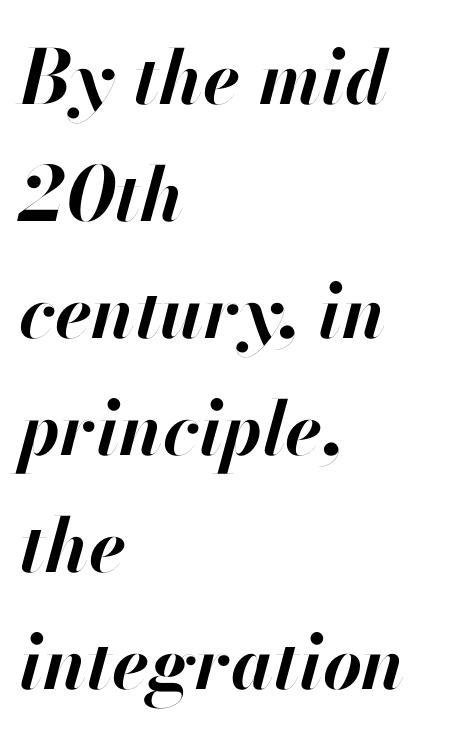
{"italic": "yes", "lean": "right", "slant_degrees": 13, "bold": "yes", "weight": "bold", "width": "normal", "stroke_contrast": "high", "x_height": "small", "monospaced": "no", "underline": "no", "align": "left", "line_spacing": "normal", "line_spacing_ratio": 1.56, "letter_spacing": "normal", "letter_spacing_em": 0.0, "glyph_px": 75}
